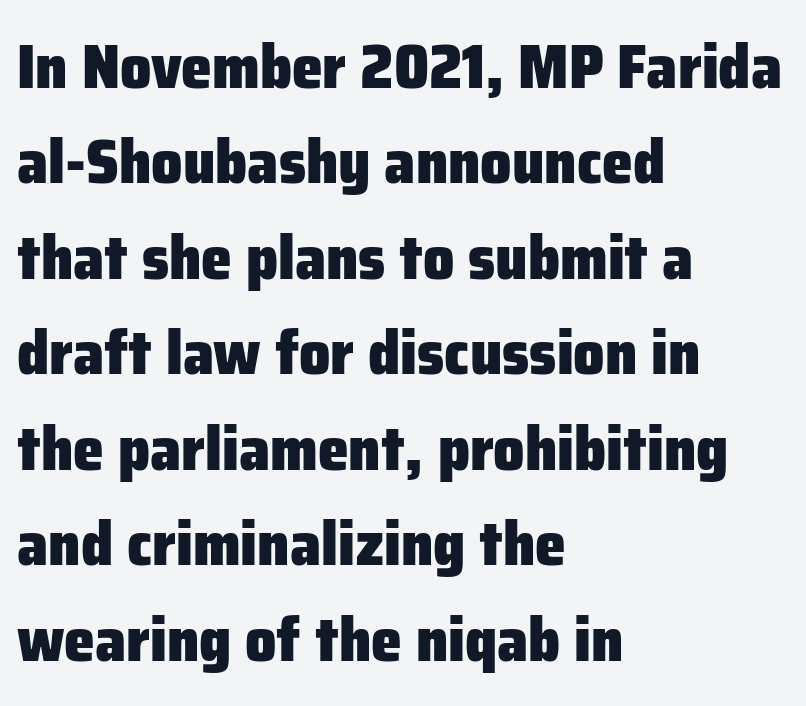
Every character sits straight up, as roman type does. Examine the stroke ends and you'll find no serifs. This is heavy type, rendered in bold. The space between consecutive lines is moderate. The face used here is proportionally spaced, like ordinary book or web type.
